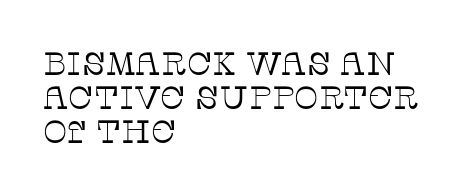
The image shows 32 px thin serif type, upright; set left-aligned, tight line spacing (1.07x), normal letter spacing, not underlined; low stroke contrast and a large x-height.
